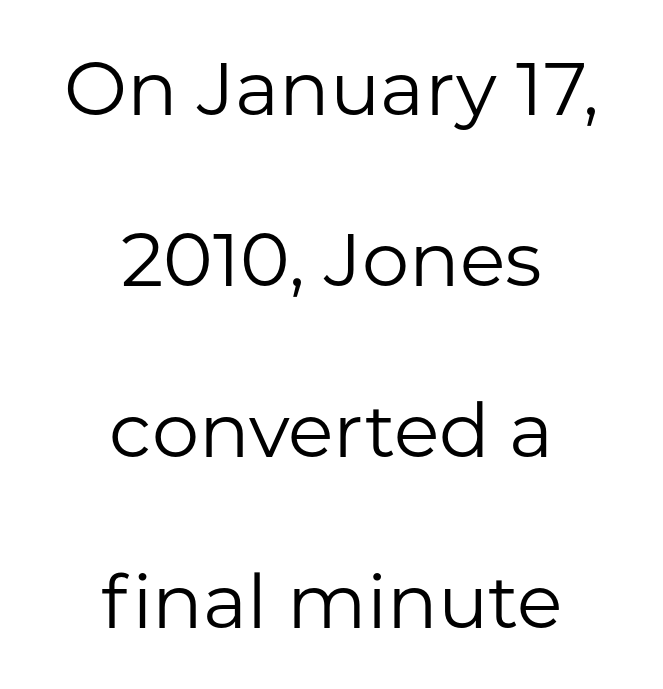
The image shows 75 px regular-weight sans-serif type, upright; set centered, loose line spacing (2.28x), normal letter spacing, not underlined; low stroke contrast and a medium x-height.
